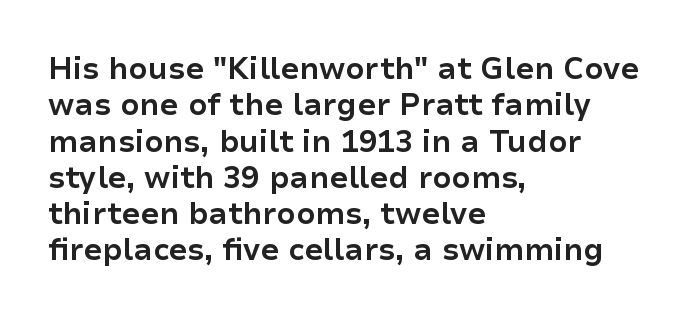
{"serif": "no", "italic": "no", "bold": "yes", "weight": "bold", "width": "normal", "stroke_contrast": "low", "x_height": "medium", "monospaced": "no", "underline": "no", "align": "left", "line_spacing_ratio": 1.21, "letter_spacing": "normal", "letter_spacing_em": 0.0, "glyph_px": 30}
